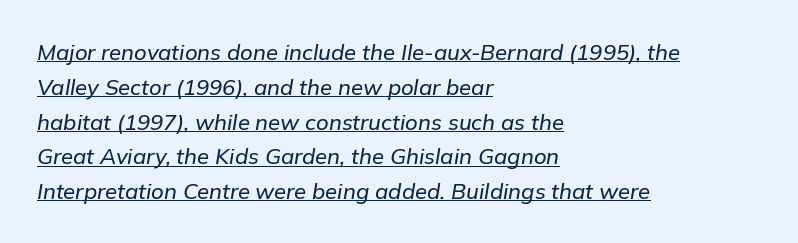
Line starts are locked; line ends wander. A continuous stroke trails under the words, as in a hyperlink. Looking at the ascenders, they clearly lean. Does extra space separate the letters? No, they use regular spacing. Honestly, the row spacing looks completely unremarkable.
